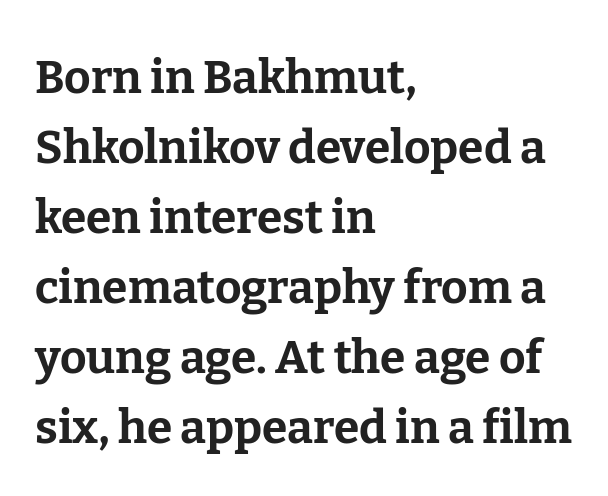
{"serif": "yes", "italic": "no", "bold": "yes", "weight": "bold", "width": "normal", "stroke_contrast": "low", "x_height": "medium", "monospaced": "no", "underline": "no", "align": "left", "line_spacing": "normal", "line_spacing_ratio": 1.52, "letter_spacing": "normal", "letter_spacing_em": 0.0, "glyph_px": 46}
